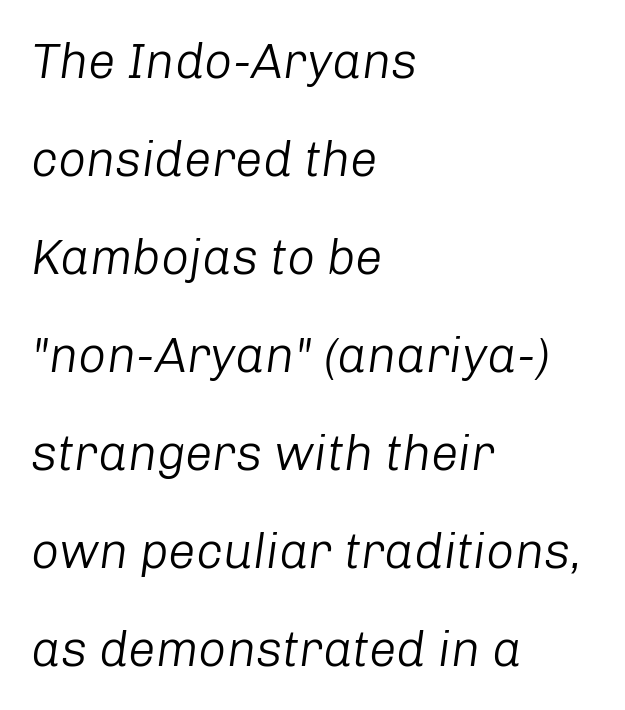
Nothing heavy about these letters — not bold at all. No word sits above an underline. Caption: multi-line text, flush left, ragged right. The passage shown has conventional tracking throughout.
